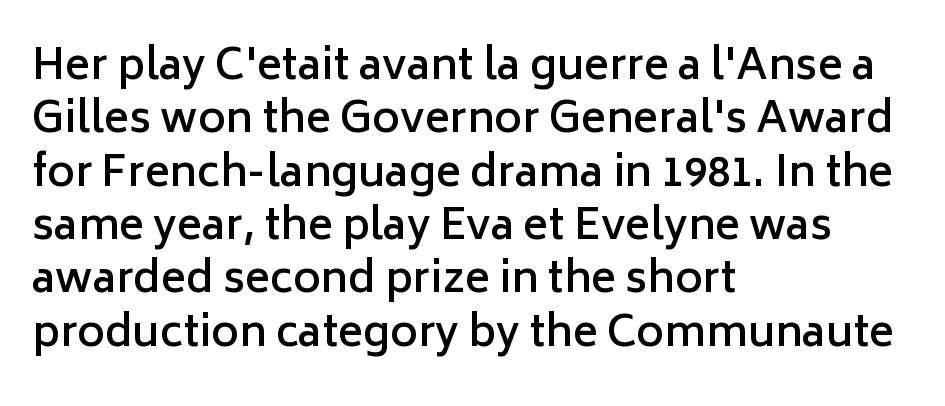
This is roman type, the default non-slanted kind. Look at the tracking — it's just the regular setting, nothing added. Notice how the passage keeps a crisp vertical edge on the left only. Rule under the text: the space is simply empty.
